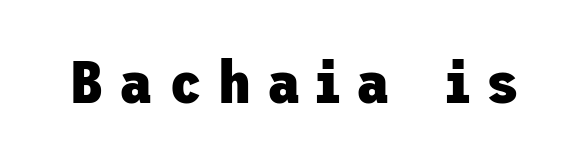
{"serif": "no", "italic": "no", "bold": "yes", "weight": "heavy", "width": "normal", "stroke_contrast": "low", "x_height": "medium", "underline": "no", "letter_spacing": "wide", "letter_spacing_em": 0.27, "glyph_px": 60}
